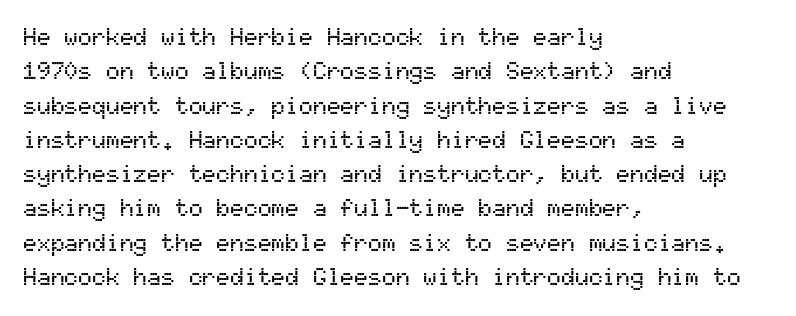
Q: Is the text italic (slanted)? A: No, it is upright.
Q: Is the text underlined? A: No.
Q: How is the paragraph aligned? A: Left-aligned.
Q: Is the spacing between letters normal or unusually wide? A: Normal.
Q: Is the spacing between lines tight, normal or loose? A: Normal.
